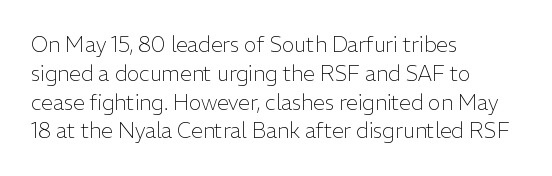
Q: Is the text bold? A: No.
Q: Is the text italic (slanted)? A: No, it is upright.
Q: Is the text underlined? A: No.
Q: How is the paragraph aligned? A: Left-aligned.
Q: Is the spacing between letters normal or unusually wide? A: Normal.
Q: Is the spacing between lines tight, normal or loose? A: Normal.
